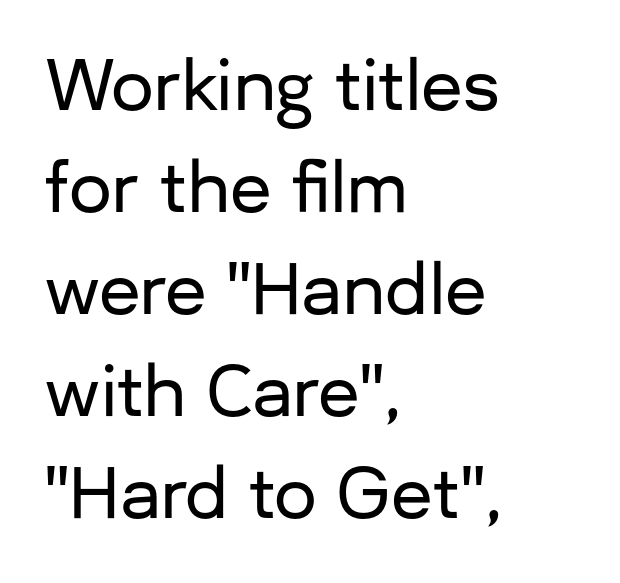
Q: Is the text italic (slanted)? A: No, it is upright.
Q: Is the typeface a serif or a sans-serif typeface? A: Sans-serif.
Q: Is the text underlined? A: No.
Q: How is the paragraph aligned? A: Left-aligned.
Q: Is the spacing between letters normal or unusually wide? A: Normal.
Q: Is the spacing between lines tight, normal or loose? A: Normal.
Q: Width (condensed, normal, or wide)? A: Normal.
Q: Stroke contrast? A: Low.
Q: x-height? A: Medium.
Q: Monospaced? A: No.
